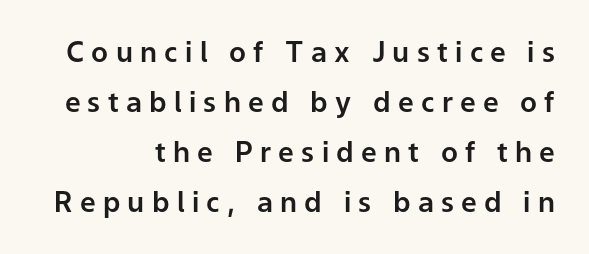
The image shows 28 px sans-serif type, upright; set line spacing 1.79x, unusually wide letter spacing (+0.26 em), not underlined; low stroke contrast and a medium x-height.
